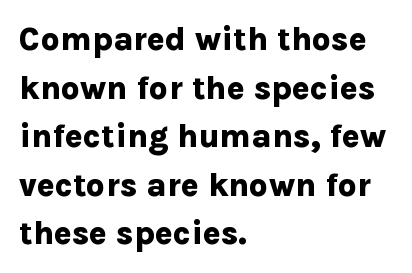
Note: no serifs on the glyphs. The letters stand straight up with perfectly vertical stems. Weight check: bold — yes, fully. The letters advance in unequal steps, a hallmark of proportional type.
